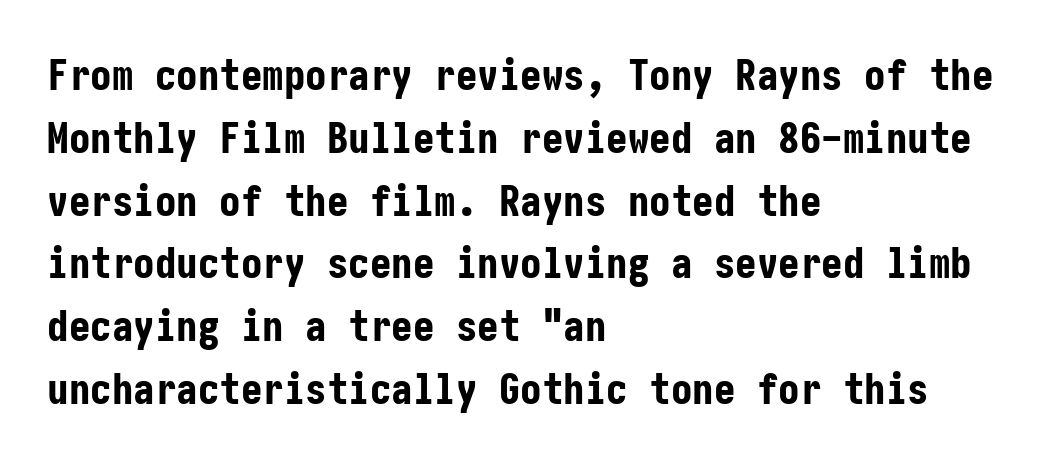
Q: Is the text bold? A: Yes.
Q: Is the text italic (slanted)? A: No, it is upright.
Q: Is the typeface a serif or a sans-serif typeface? A: Sans-serif.
Q: Is the text underlined? A: No.
Q: How is the paragraph aligned? A: Left-aligned.
Q: Is the spacing between letters normal or unusually wide? A: Normal.
Q: Is the spacing between lines tight, normal or loose? A: Normal.
Q: Width (condensed, normal, or wide)? A: Condensed.
Q: Stroke contrast? A: Low.
Q: x-height? A: Medium.
